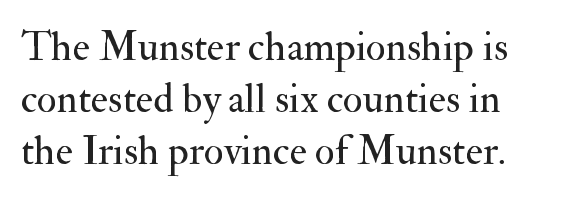
{"serif": "yes", "italic": "no", "bold": "no", "weight": "regular", "width": "normal", "stroke_contrast": "medium", "x_height": "small", "monospaced": "no", "underline": "no", "line_spacing": "normal", "line_spacing_ratio": 1.27, "letter_spacing": "normal", "letter_spacing_em": 0.0, "glyph_px": 41}
